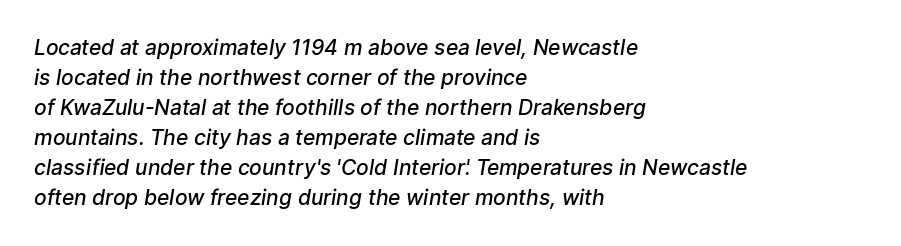
{"bold": "semi", "underline": "no", "align": "left", "line_spacing": "normal", "line_spacing_ratio": 1.43, "letter_spacing": "normal", "letter_spacing_em": 0.0, "glyph_px": 21}
